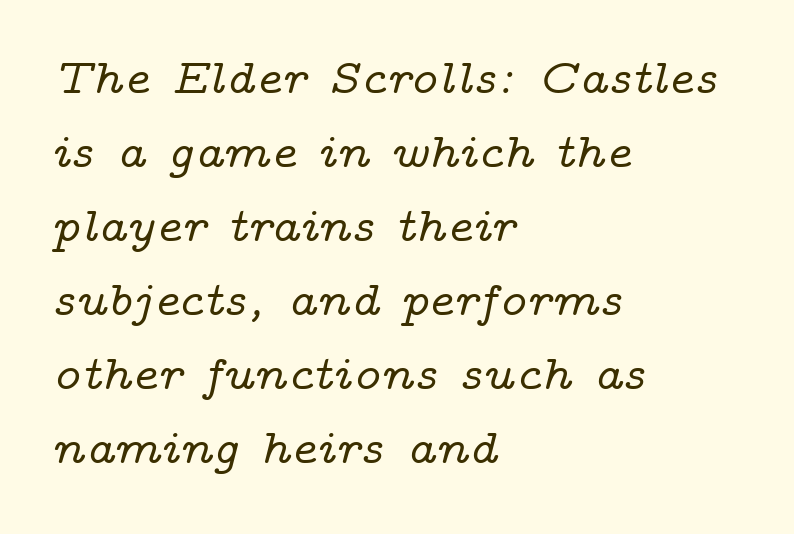
{"serif": "yes", "italic": "yes", "lean": "right", "slant_degrees": 14, "width": "wide", "stroke_contrast": "low", "x_height": "medium", "monospaced": "no", "underline": "no", "align": "left", "line_spacing": "normal", "line_spacing_ratio": 1.51, "letter_spacing": "normal", "letter_spacing_em": 0.0, "glyph_px": 49}
